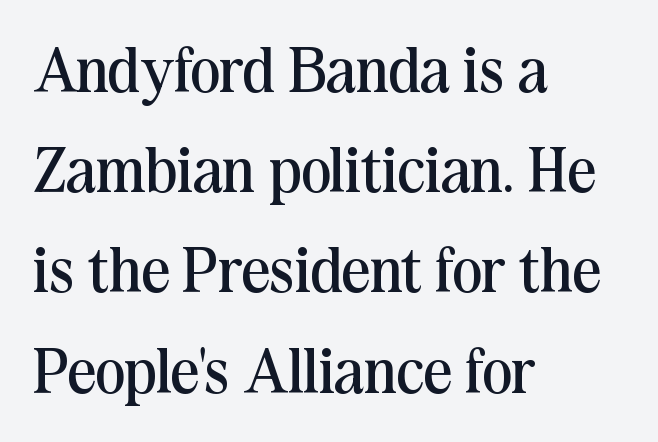
Does the copy run flush right? No — it runs flush left. A typesetter would call this proportional, since set widths differ per character. A roman cut, with each character standing at attention. Serifs: yes, visible at the terminals of the letterforms.
